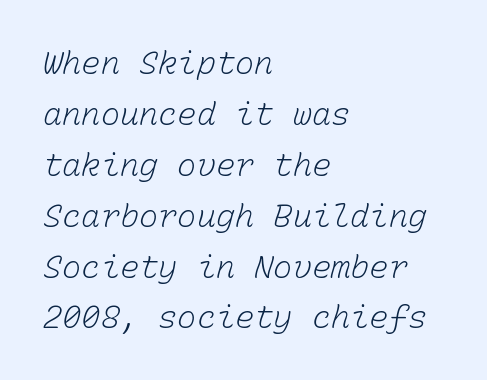
The image shows 32 px light type, monospaced; set left-aligned, normal line spacing (1.59x), normal letter spacing, not underlined; low stroke contrast and a medium x-height.
